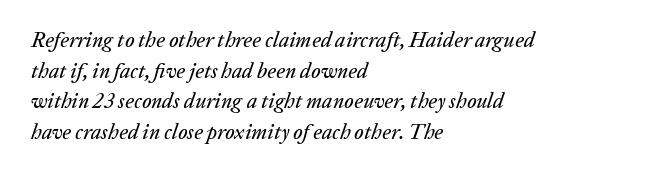
The image shows 21 px text type, italic (leaning right); set left-aligned, normal line spacing (1.46x), normal letter spacing, not underlined.
